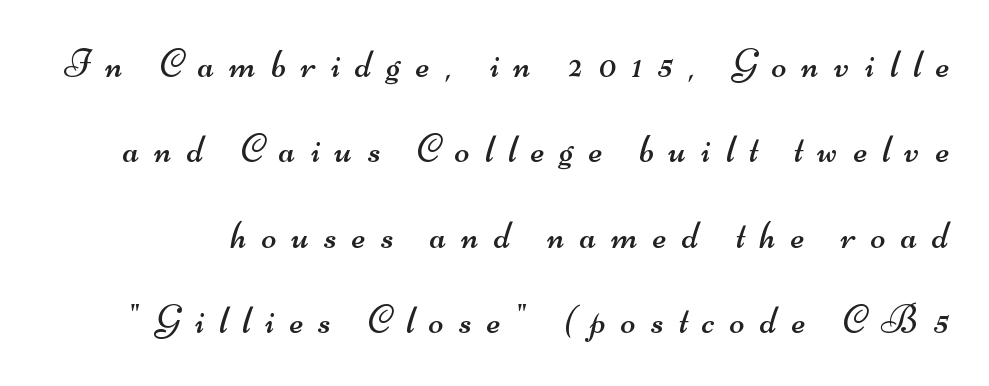
The image shows 39 px regular-weight, wide sans-serif type; set loose line spacing (2.19x), unusually wide letter spacing (+0.39 em), not underlined; medium stroke contrast and a small x-height.
